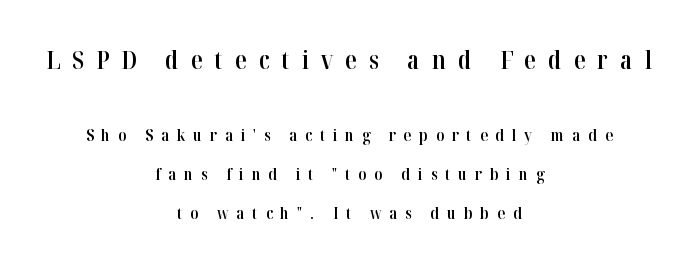
Q: Is the text bold? A: Semi-bold.
Q: Is the text italic (slanted)? A: No, it is upright.
Q: Is the text underlined? A: No.
Q: How is the paragraph aligned? A: Centered.
Q: Is the spacing between letters normal or unusually wide? A: Unusually wide.
Q: Is the spacing between lines tight, normal or loose? A: Loose.
Q: Which block of text is set in a larger size, the first (top) or the second (bottom)? A: The first (top) one.
